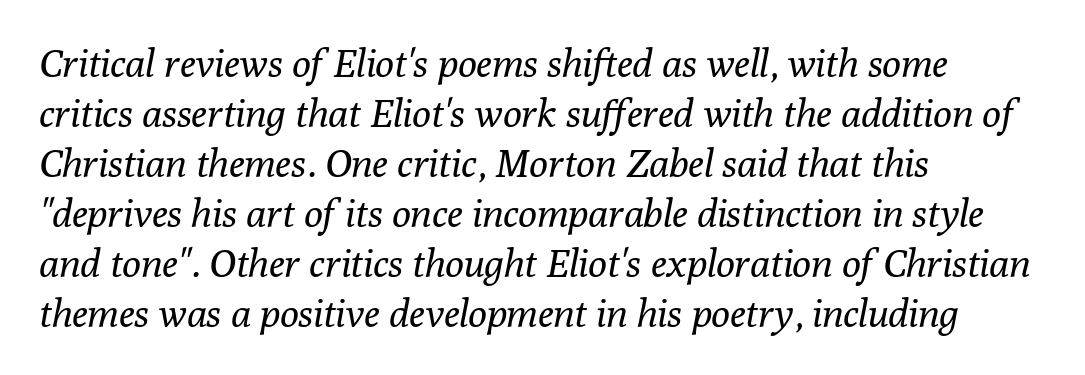
Tracking here is standard; glyphs follow each other at the usual distance. The weight tops out at a normal text grade. You could not count columns in this text — the font is proportionally spaced. Characters are canted at an angle relative to the baseline's perpendicular. Does the copy run flush right? No — it runs flush left.
